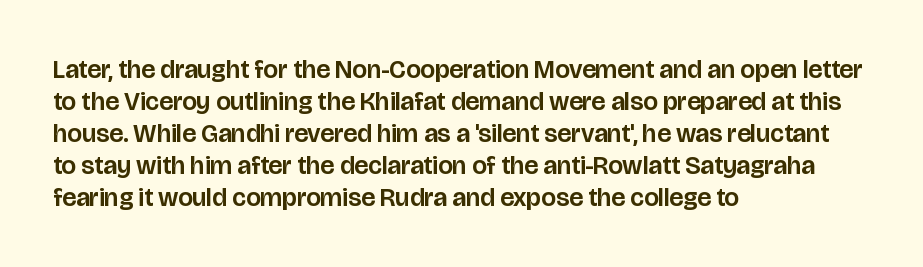
Q: Is the text italic (slanted)? A: No, it is upright.
Q: Is the text underlined? A: No.
Q: How is the paragraph aligned? A: Left-aligned.
Q: Is the spacing between letters normal or unusually wide? A: Normal.
